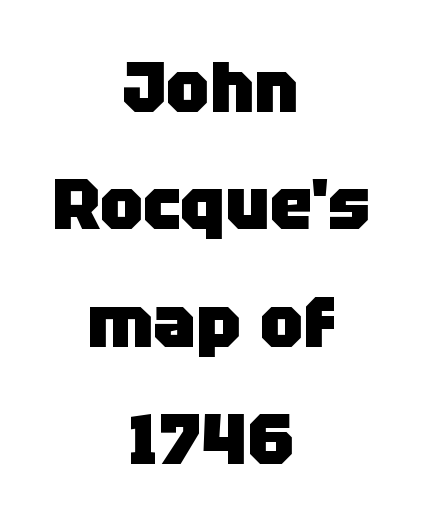
{"serif": "no", "italic": "no", "bold": "yes", "weight": "heavy", "width": "normal", "stroke_contrast": "low", "x_height": "large", "monospaced": "no", "underline": "no", "align": "center", "line_spacing": "normal", "line_spacing_ratio": 1.63, "letter_spacing": "normal", "letter_spacing_em": 0.0, "glyph_px": 72}
